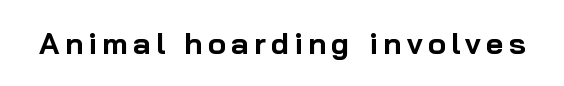
The image shows 30 px bold sans-serif type, upright; set not underlined; low stroke contrast and a medium x-height.
